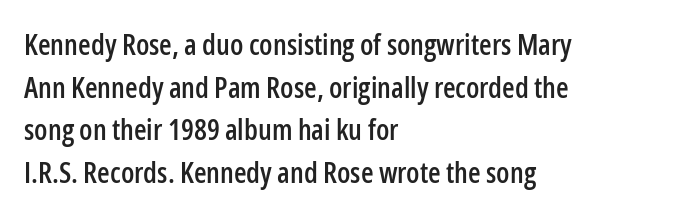
This sample keeps an unexceptional amount of space between lines. Words float on clear page, feet unadorned. The lettering holds an erect, upright posture throughout. The passage shown is typed in a proportional face where columns would drift. Where is the straight margin? On the left. Font category for this specimen: sans-serif.
